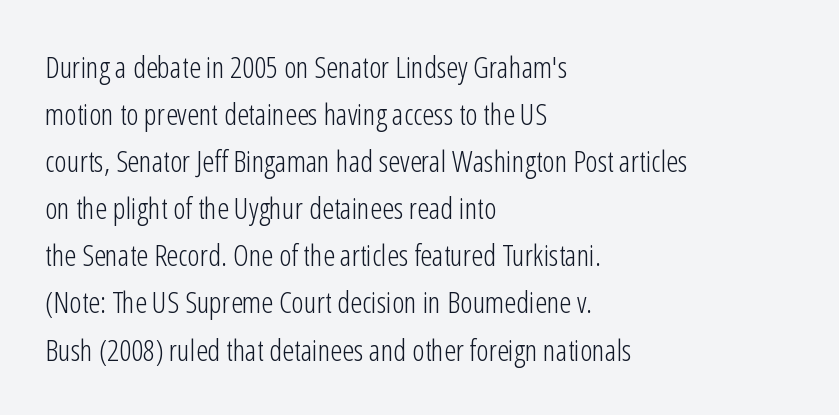
Q: Is the text bold? A: No.
Q: Is the text italic (slanted)? A: No, it is upright.
Q: Is the typeface a serif or a sans-serif typeface? A: Sans-serif.
Q: Is the text underlined? A: No.
Q: How is the paragraph aligned? A: Left-aligned.
Q: Is the spacing between letters normal or unusually wide? A: Normal.
Q: Is the spacing between lines tight, normal or loose? A: Normal.
Q: Width (condensed, normal, or wide)? A: Condensed.
Q: Stroke contrast? A: Low.
Q: x-height? A: Medium.
Q: Monospaced? A: No.
